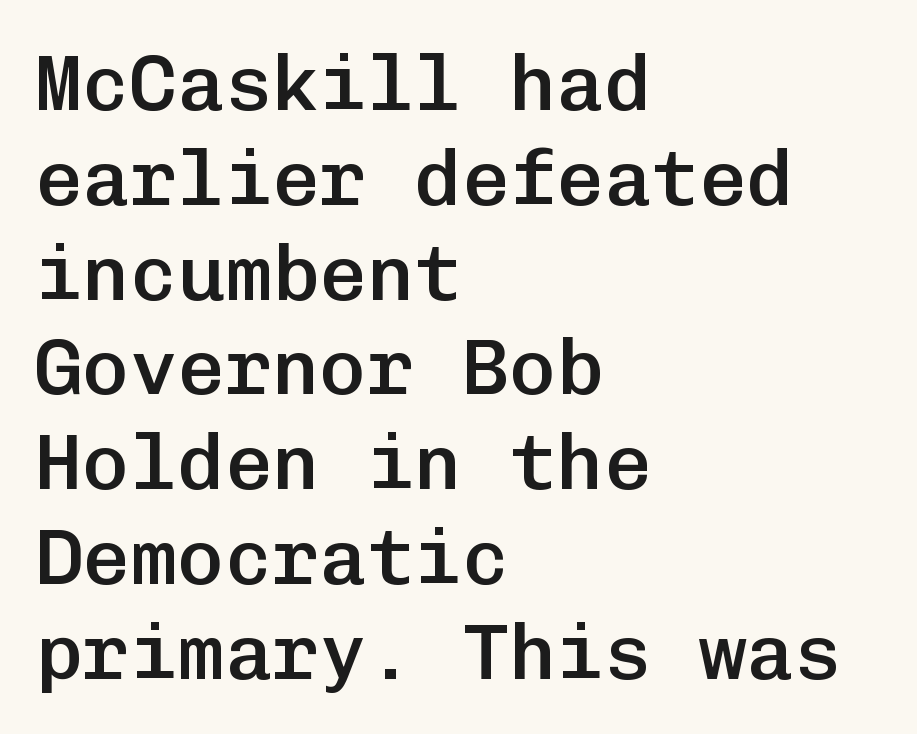
{"serif": "no", "italic": "no", "bold": "semi", "weight": "semibold", "width": "normal", "stroke_contrast": "low", "x_height": "medium", "monospaced": "yes", "underline": "no", "align": "left", "line_spacing_ratio": 1.2, "letter_spacing": "normal", "letter_spacing_em": 0.0, "glyph_px": 79}
